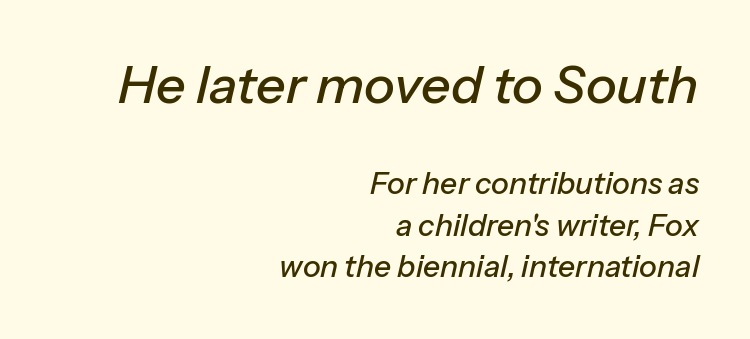
The image shows 52 px text type, italic (leaning right); set right-aligned, normal line spacing (1.38x), normal letter spacing, not underlined; the first (top) block is 1.73x larger; low stroke contrast and a medium x-height.
